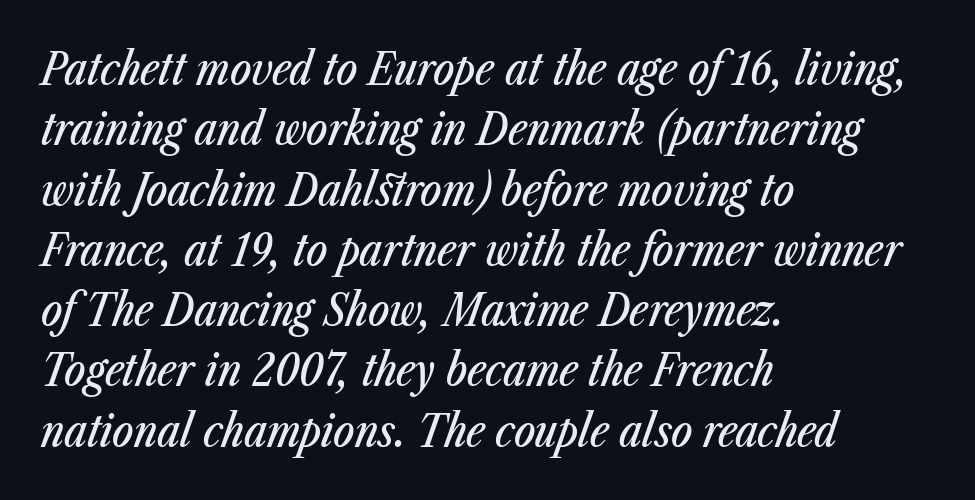
The passage shown is typed in a proportional face where columns would drift. Quick note: interline space is typical. These lines are set flush left with a ragged right edge. How are the letters spaced? Ordinarily, with no added tracking. Slant detected: the letters are inclined.
